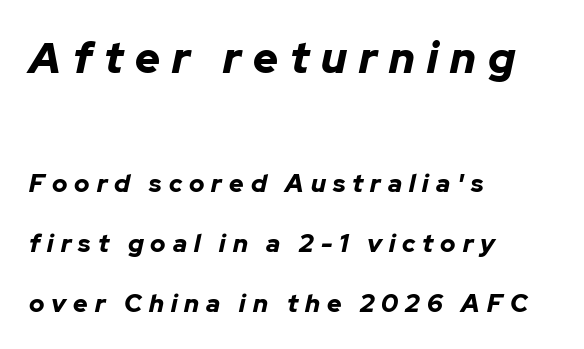
Q: Is the text bold? A: Yes.
Q: Is the text italic (slanted)? A: Yes, it leans right by about 12 degrees.
Q: Is the text underlined? A: No.
Q: How is the paragraph aligned? A: Left-aligned.
Q: Is the spacing between letters normal or unusually wide? A: Unusually wide.
Q: Is the spacing between lines tight, normal or loose? A: Loose.
Q: Which block of text is set in a larger size, the first (top) or the second (bottom)? A: The first (top) one.
Q: Width (condensed, normal, or wide)? A: Normal.
Q: Stroke contrast? A: Low.
Q: x-height? A: Medium.
Q: Monospaced? A: No.
